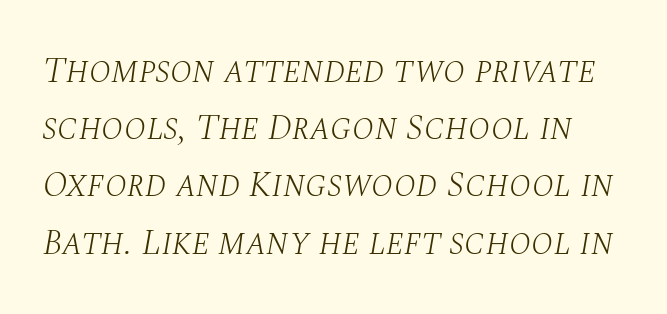
{"serif": "yes", "italic": "yes", "lean": "right", "slant_degrees": 10, "bold": "no", "weight": "light", "width": "normal", "stroke_contrast": "medium", "x_height": "large", "monospaced": "no", "underline": "no", "line_spacing": "normal", "line_spacing_ratio": 1.59, "letter_spacing": "normal", "letter_spacing_em": 0.0, "glyph_px": 36}
